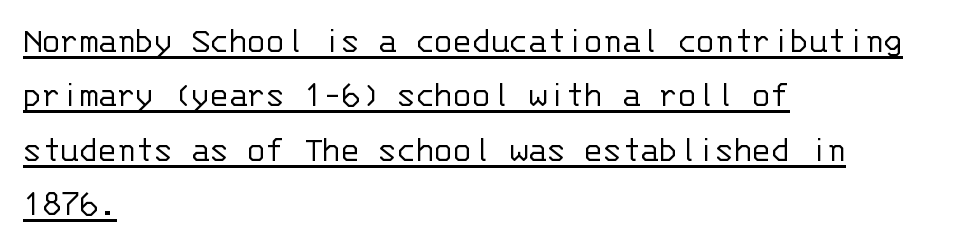
The lines in this sample share a left origin and differ only in where they stop. The letterforms sit shoulder to shoulder at normal distance. Posture: upright roman. What's the leading like? Ordinary, nothing unusual. A rule runs beneath these lines of type. Stems and bowls with no extra thickness — not bold.
